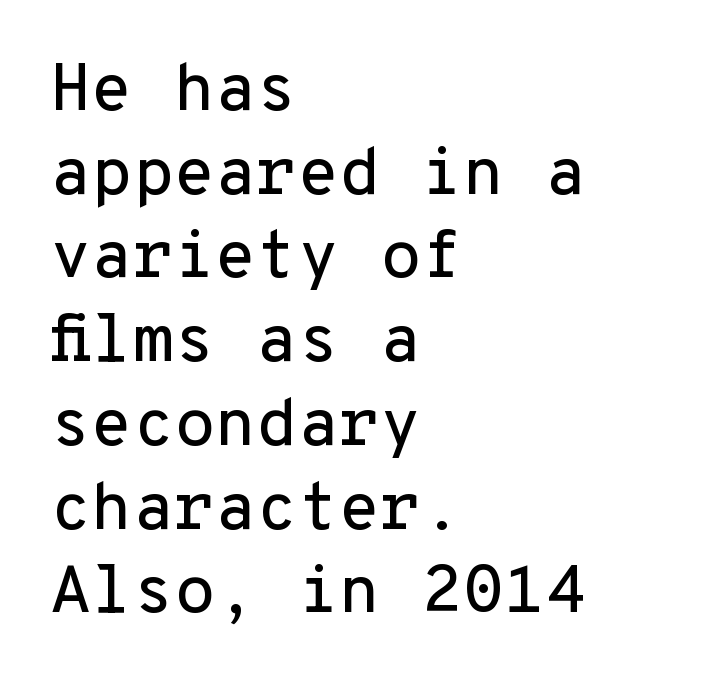
The image shows 67 px sans-serif type, upright, monospaced; set left-aligned, normal line spacing (1.25x), normal letter spacing, not underlined; low stroke contrast and a medium x-height.
